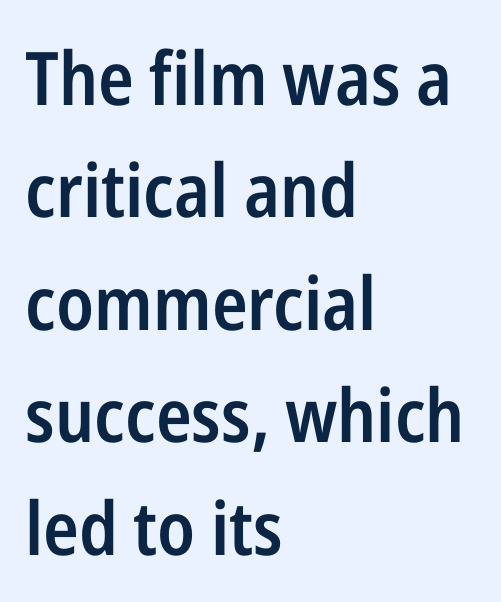
Q: Is the text bold? A: Semi-bold.
Q: Is the text italic (slanted)? A: No, it is upright.
Q: Is the typeface a serif or a sans-serif typeface? A: Sans-serif.
Q: Is the text underlined? A: No.
Q: How is the paragraph aligned? A: Left-aligned.
Q: Is the spacing between letters normal or unusually wide? A: Normal.
Q: Is the spacing between lines tight, normal or loose? A: Normal.
Q: Width (condensed, normal, or wide)? A: Condensed.
Q: Stroke contrast? A: Low.
Q: x-height? A: Medium.
Q: Monospaced? A: No.
